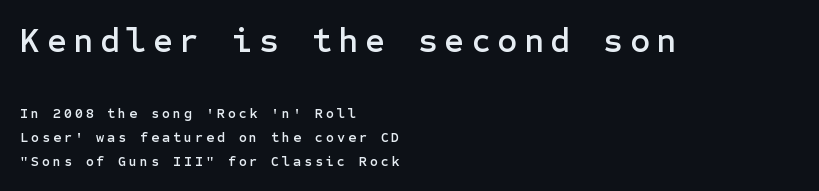
{"serif": "no", "italic": "no", "width": "normal", "stroke_contrast": "low", "x_height": "medium", "underline": "no", "align": "left", "line_spacing_ratio": 1.71, "letter_spacing": "wide", "letter_spacing_em": 0.2, "larger_block": "first", "size_ratio": 2.43, "glyph_px": 34}
